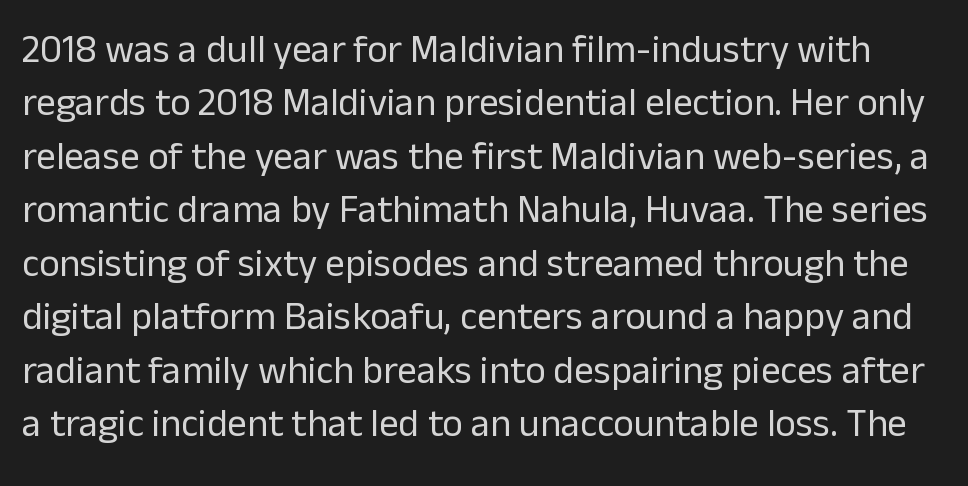
Q: Is the text bold? A: No.
Q: Is the text italic (slanted)? A: No, it is upright.
Q: Is the typeface a serif or a sans-serif typeface? A: Sans-serif.
Q: Is the text underlined? A: No.
Q: Is the spacing between letters normal or unusually wide? A: Normal.
Q: Is the spacing between lines tight, normal or loose? A: Normal.
Q: Width (condensed, normal, or wide)? A: Normal.
Q: Stroke contrast? A: Low.
Q: x-height? A: Medium.
Q: Monospaced? A: No.
